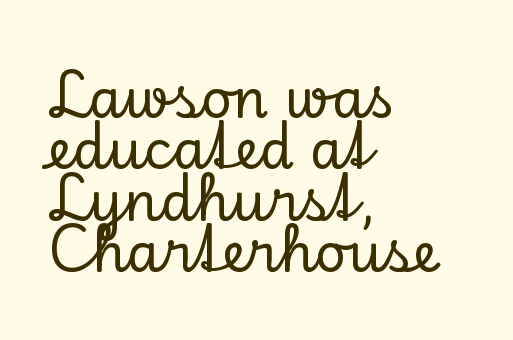
{"italic": "no", "width": "normal", "stroke_contrast": "low", "x_height": "small", "monospaced": "no", "underline": "no", "align": "left", "line_spacing": "tight", "line_spacing_ratio": 0.95, "letter_spacing": "normal", "letter_spacing_em": 0.0, "glyph_px": 54}
